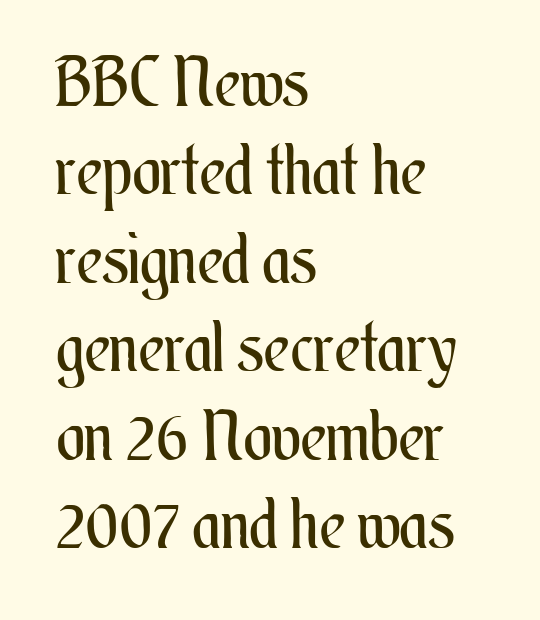
The image shows 68 px regular-weight, condensed type, upright; set left-aligned, normal line spacing (1.3x), normal letter spacing, not underlined; medium stroke contrast and a small x-height.
